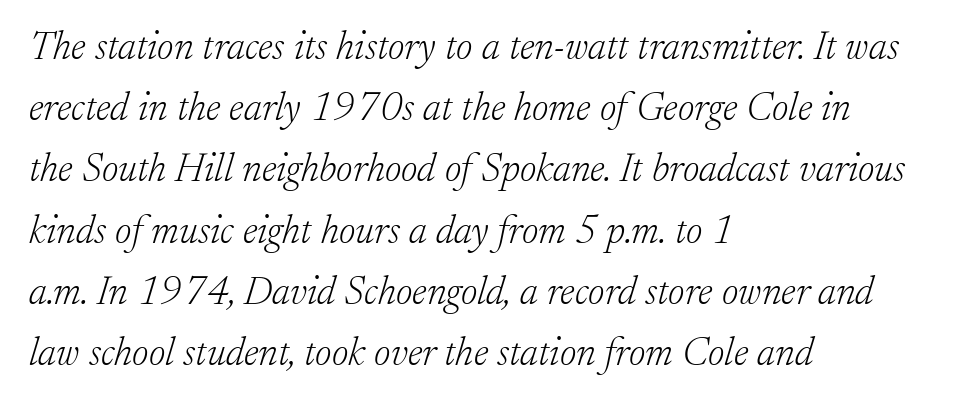
{"serif": "yes", "italic": "yes", "lean": "right", "slant_degrees": 17, "bold": "no", "weight": "light", "width": "normal", "stroke_contrast": "low", "x_height": "small", "monospaced": "no", "underline": "no", "align": "left", "line_spacing": "normal", "line_spacing_ratio": 1.53, "letter_spacing": "normal", "letter_spacing_em": 0.0, "glyph_px": 40}
